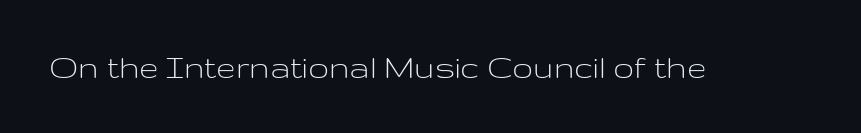
The image shows 35 px light, wide sans-serif type, upright; set normal letter spacing, not underlined; low stroke contrast and a medium x-height.
